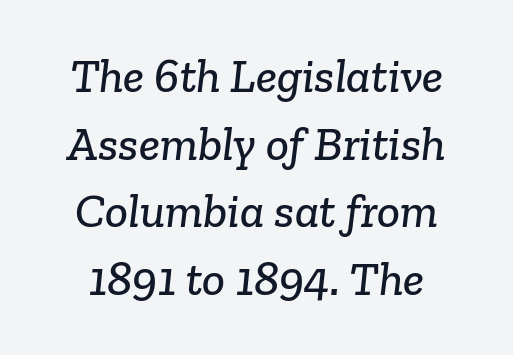
Q: Is the typeface a serif or a sans-serif typeface? A: Serif.
Q: Is the text underlined? A: No.
Q: Is the spacing between letters normal or unusually wide? A: Normal.
Q: Is the spacing between lines tight, normal or loose? A: Normal.
Q: Width (condensed, normal, or wide)? A: Normal.
Q: Stroke contrast? A: Low.
Q: x-height? A: Medium.
Q: Monospaced? A: No.
